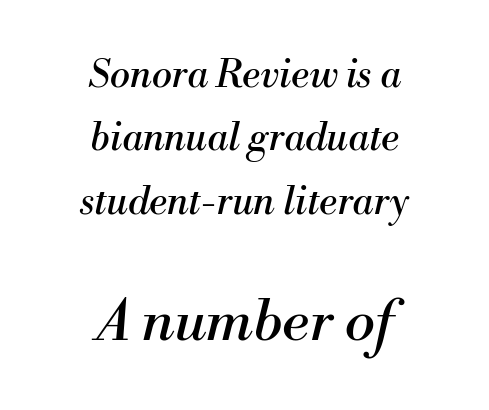
{"serif": "yes", "italic": "yes", "lean": "right", "slant_degrees": 13, "bold": "no", "weight": "regular", "width": "normal", "stroke_contrast": "medium", "x_height": "small", "monospaced": "no", "underline": "no", "align": "center", "line_spacing": "normal", "line_spacing_ratio": 1.67, "letter_spacing": "normal", "letter_spacing_em": 0.0, "larger_block": "second", "size_ratio": 1.5, "glyph_px": 57}
